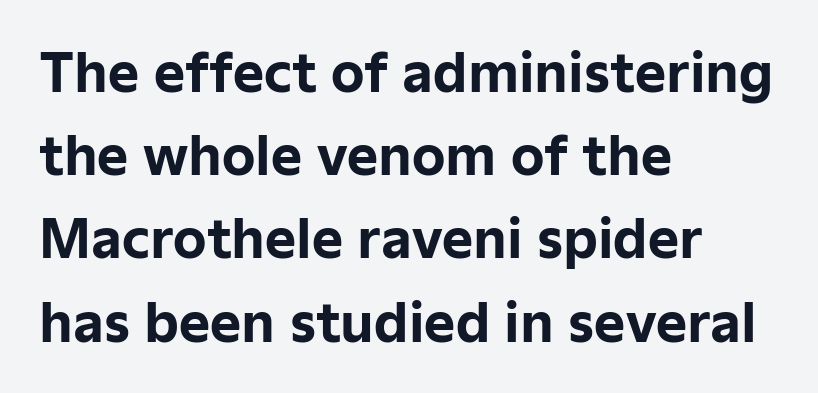
The rag falls on the right side of this text block. The letters advance in unequal steps, a hallmark of proportional type. These lines are composed in type without serifs. Students, this is bold: see how much ink each stroke carries.
